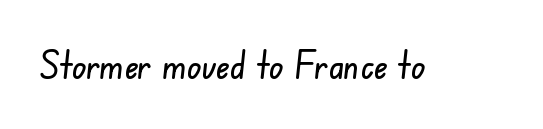
{"serif": "no", "width": "condensed", "stroke_contrast": "low", "x_height": "small", "monospaced": "no", "underline": "no", "letter_spacing": "normal", "letter_spacing_em": 0.0, "glyph_px": 38}
